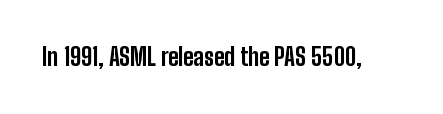
What stands out about the letter spacing? Nothing — it is the standard amount. Upright lettering throughout. Bold? Absolutely — the strokes are thick and heavy. The glyphs are unaccompanied by any horizontal stroke below them.
